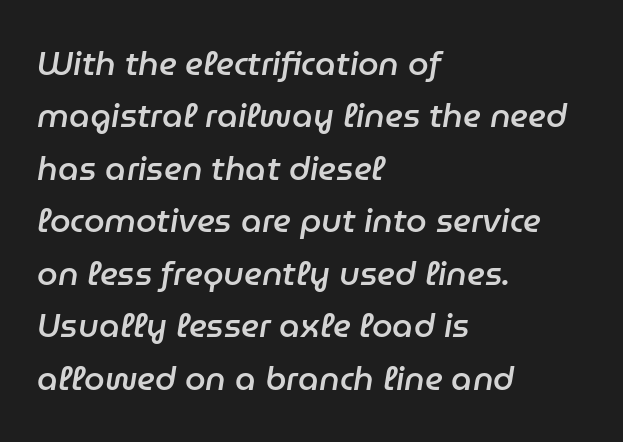
{"italic": "yes", "lean": "right", "slant_degrees": 9, "bold": "semi", "weight": "semibold", "width": "normal", "stroke_contrast": "low", "x_height": "medium", "monospaced": "no", "underline": "no", "align": "left", "line_spacing": "normal", "line_spacing_ratio": 1.59, "letter_spacing": "normal", "letter_spacing_em": 0.0, "glyph_px": 33}
